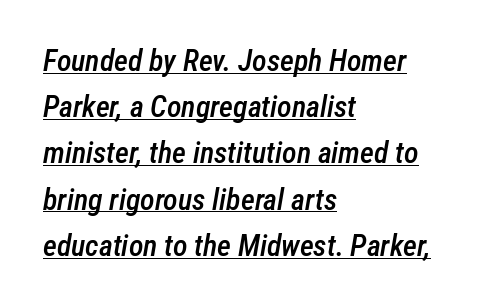
{"italic": "yes", "lean": "right", "slant_degrees": 12, "bold": "semi", "weight": "semibold", "width": "condensed", "stroke_contrast": "low", "x_height": "medium", "monospaced": "no", "underline": "yes", "align": "left", "line_spacing": "normal", "line_spacing_ratio": 1.54, "letter_spacing": "normal", "letter_spacing_em": 0.0, "glyph_px": 30}
